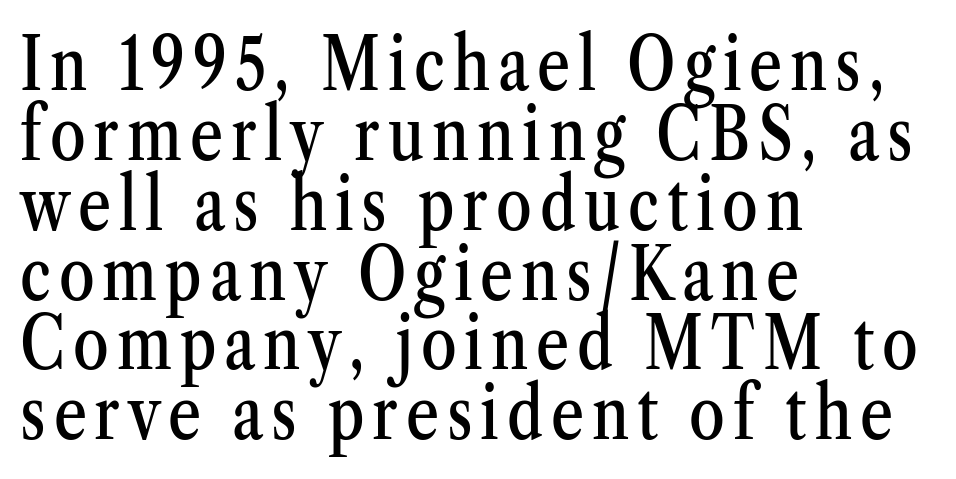
This sample has the flowing, uneven cadence of proportional lettering. Notice how descenders almost collide with the ascenders below — that's tight leading. The ragged edge is on the right, which tells us the setting is flush left. Typographically, this falls in the serif category. It's the straight-up-and-down kind of type.
